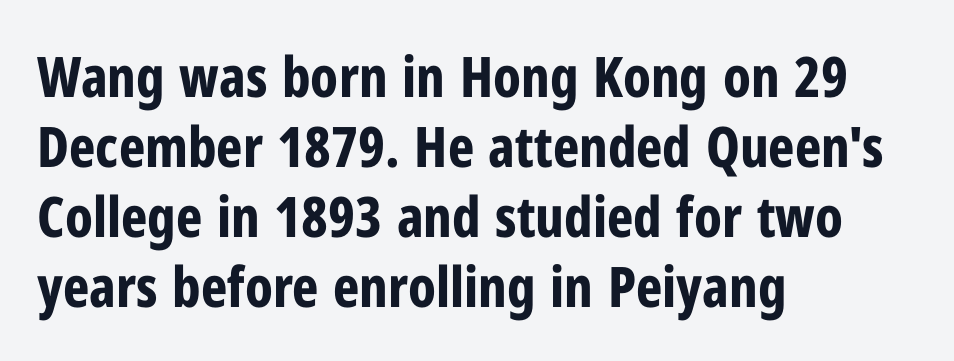
{"serif": "no", "italic": "no", "bold": "yes", "weight": "bold", "width": "condensed", "stroke_contrast": "low", "x_height": "medium", "monospaced": "no", "underline": "no", "align": "left", "line_spacing": "normal", "line_spacing_ratio": 1.25, "letter_spacing": "normal", "letter_spacing_em": 0.0, "glyph_px": 56}
